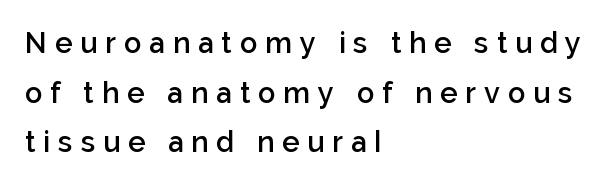
The image shows 29 px semibold sans-serif type, upright; set left-aligned, line spacing 1.71x, unusually wide letter spacing (+0.27 em), not underlined; low stroke contrast and a medium x-height.
